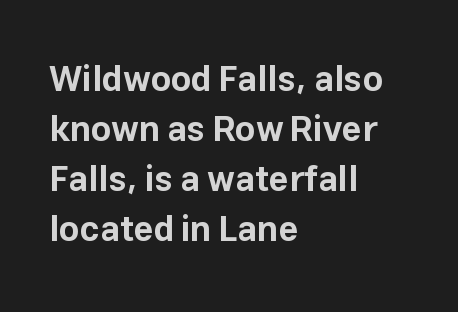
{"serif": "no", "italic": "no", "bold": "yes", "weight": "bold", "width": "normal", "stroke_contrast": "low", "x_height": "medium", "monospaced": "no", "underline": "no", "align": "left", "line_spacing": "normal", "line_spacing_ratio": 1.43, "letter_spacing": "normal", "letter_spacing_em": 0.0, "glyph_px": 35}
